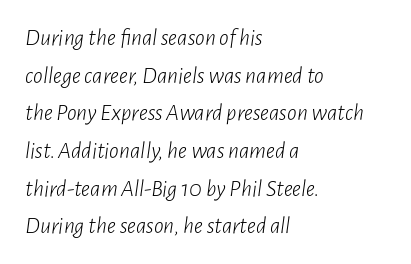
{"italic": "yes", "lean": "right", "slant_degrees": 7, "bold": "no", "underline": "no", "align": "left", "line_spacing": "normal", "line_spacing_ratio": 1.57, "letter_spacing": "normal", "letter_spacing_em": 0.0, "glyph_px": 24}
